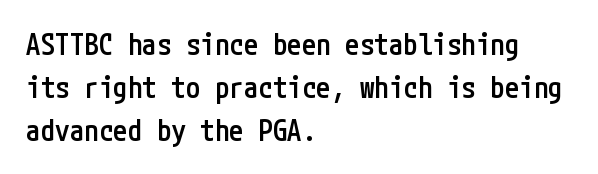
Q: Is the text bold? A: Semi-bold.
Q: Is the text italic (slanted)? A: No, it is upright.
Q: Is the typeface a serif or a sans-serif typeface? A: Sans-serif.
Q: Is the text underlined? A: No.
Q: How is the paragraph aligned? A: Left-aligned.
Q: Is the spacing between letters normal or unusually wide? A: Normal.
Q: Is the spacing between lines tight, normal or loose? A: Normal.
Q: Width (condensed, normal, or wide)? A: Condensed.
Q: Stroke contrast? A: Low.
Q: x-height? A: Medium.
